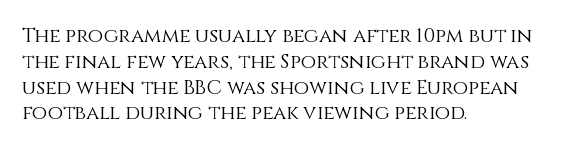
Interline gaps are of average width in this sample. Style check: upright. Tracking here is standard; glyphs follow each other at the usual distance. Stroke mass is kept to a normal reading level or below. Beneath every word, the page is bare. Leftover space on each line is placed entirely after the last word.
